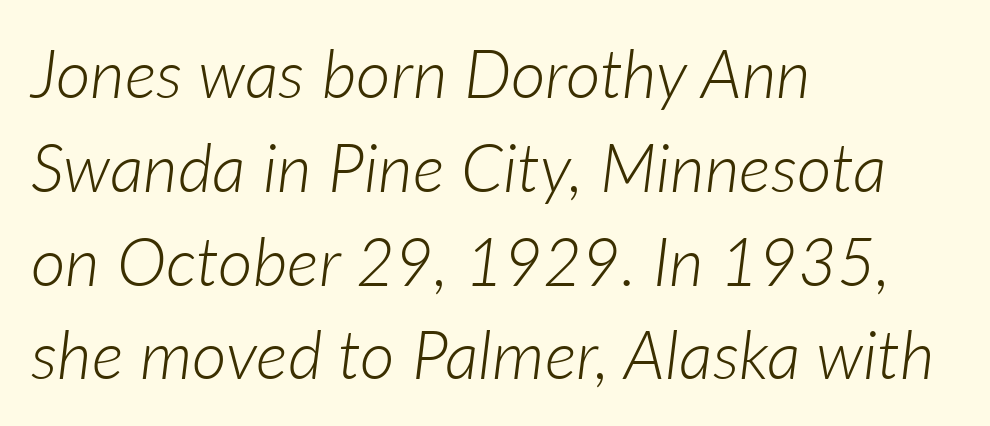
Anything drawn beneath the words? Only blank space. A student would call this left alignment; a typographer would say flush left, rag right. The whole block is typeset with a tilt. Is there much room between lines? A standard amount, neither cramped nor airy. This sample has the flowing, uneven cadence of proportional lettering. This reads as an unemphasized weight, regular at the heaviest.
